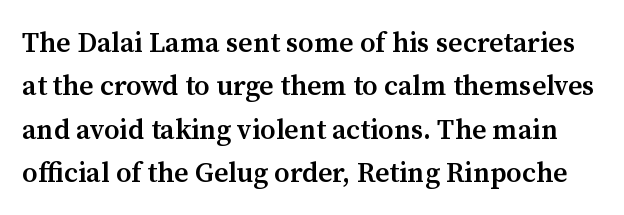
Italic? Not at all — the glyphs are vertical. What stands out about the letter spacing? Nothing — it is the standard amount. Glance below the letters and you will spot only blank space. The font is running at a semibold setting, under full bold.
